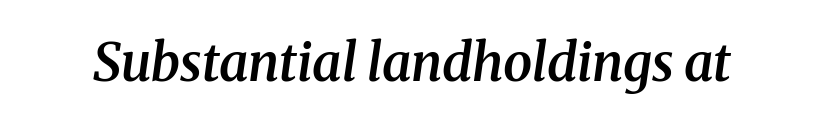
The rendering applies a slant to the glyphs. Each glyph is drawn with semibold strokes, heavier than normal yet not fully bold. Spacing verdict: proportional, widths tailored to each character. The type is set solid horizontally, with unmodified tracking. The space directly below the letters is spotless.
